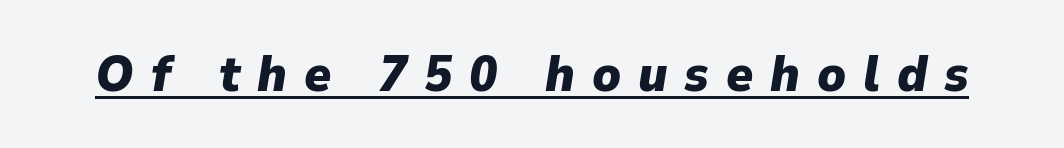
The image shows 51 px heavy type, italic (leaning right); set unusually wide letter spacing (+0.33 em), underlined; low stroke contrast and a medium x-height.
